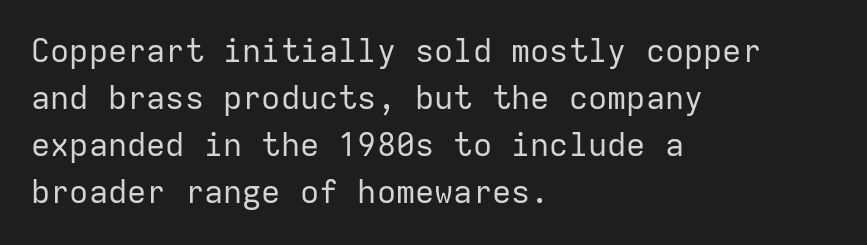
Serifs: no, the terminals of the letterforms are clean. Whoever set this chose a conventional vertical rhythm. Looks like terminal output: every glyph gets an equal slot. In terms of letterspacing, this is plain default setting. Caption: face not bold, strokes unweighted. Has an underline been added? It has not.
